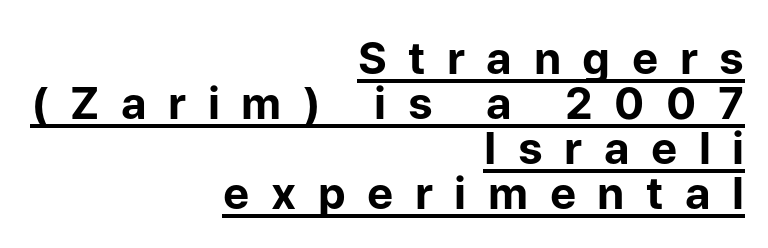
Q: Is the text bold? A: Yes.
Q: Is the text italic (slanted)? A: No, it is upright.
Q: Is the typeface a serif or a sans-serif typeface? A: Sans-serif.
Q: Is the text underlined? A: Yes.
Q: How is the paragraph aligned? A: Right-aligned.
Q: Is the spacing between letters normal or unusually wide? A: Unusually wide.
Q: Is the spacing between lines tight, normal or loose? A: Tight.
Q: Width (condensed, normal, or wide)? A: Normal.
Q: Stroke contrast? A: Low.
Q: x-height? A: Medium.
Q: Monospaced? A: No.
